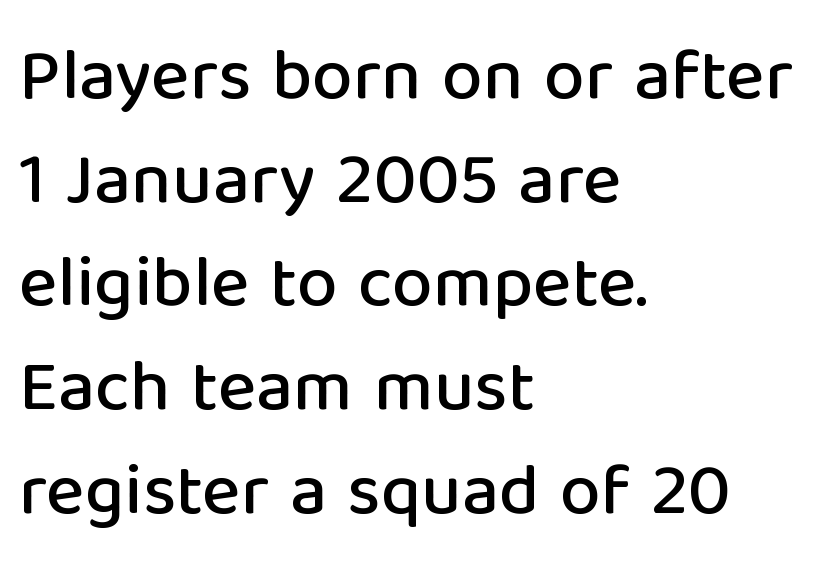
{"serif": "no", "italic": "no", "width": "normal", "stroke_contrast": "low", "x_height": "medium", "monospaced": "no", "underline": "no", "align": "left", "line_spacing": "normal", "line_spacing_ratio": 1.42, "letter_spacing": "normal", "letter_spacing_em": 0.0, "glyph_px": 73}
